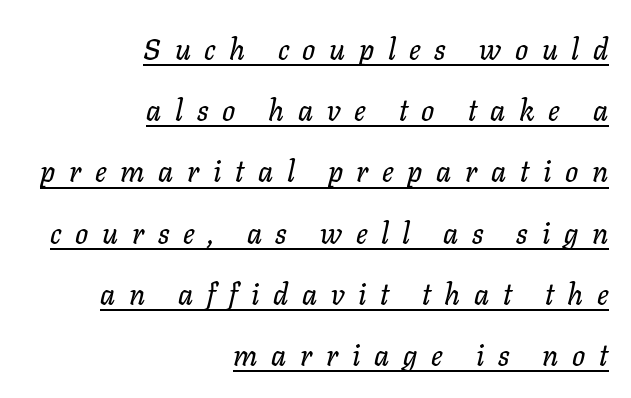
Q: Is the text italic (slanted)? A: Yes, it leans right by about 11 degrees.
Q: Is the text underlined? A: Yes.
Q: How is the paragraph aligned? A: Right-aligned.
Q: Is the spacing between letters normal or unusually wide? A: Unusually wide.
Q: Is the spacing between lines tight, normal or loose? A: Loose.
Q: Width (condensed, normal, or wide)? A: Normal.
Q: Stroke contrast? A: Low.
Q: x-height? A: Medium.
Q: Monospaced? A: No.
